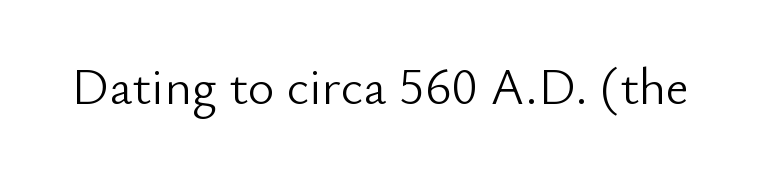
Q: Is the text bold? A: No.
Q: Is the text italic (slanted)? A: No, it is upright.
Q: Is the typeface a serif or a sans-serif typeface? A: Sans-serif.
Q: Is the text underlined? A: No.
Q: Is the spacing between letters normal or unusually wide? A: Normal.
Q: Width (condensed, normal, or wide)? A: Normal.
Q: Stroke contrast? A: Low.
Q: x-height? A: Small.
Q: Monospaced? A: No.
